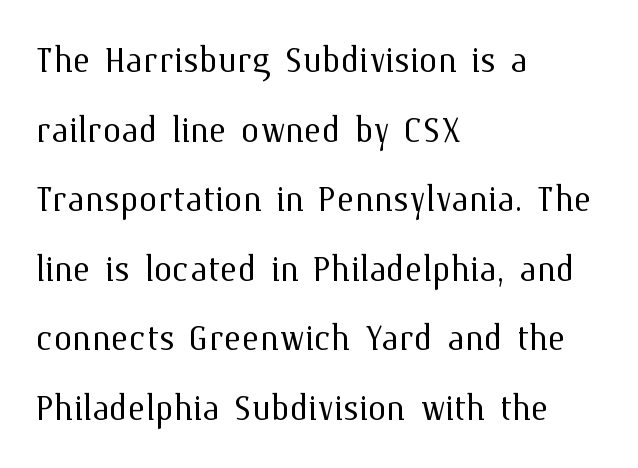
The image shows 47 px light type, upright; set left-aligned, normal line spacing (1.48x), normal letter spacing, not underlined; medium stroke contrast and a medium x-height.
